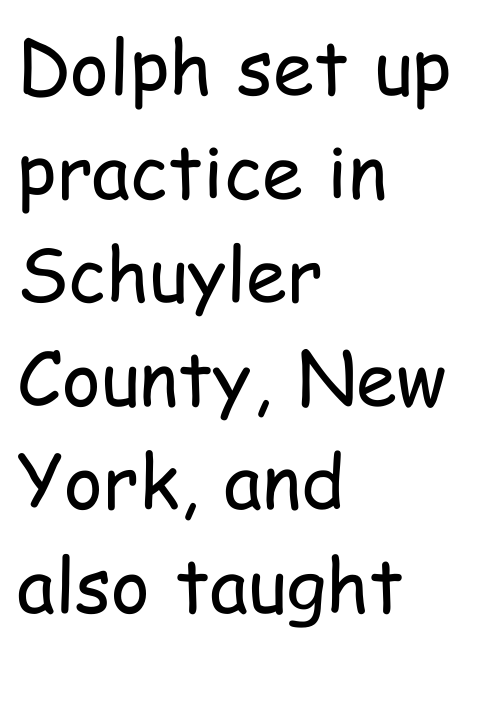
The image shows 74 px regular-weight, condensed sans-serif type, upright; set left-aligned, normal line spacing (1.4x), normal letter spacing, not underlined; low stroke contrast and a medium x-height.
